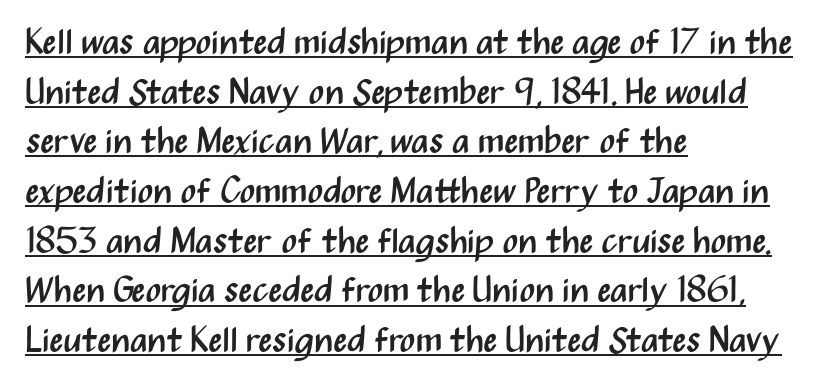
{"serif": "no", "italic": "no", "bold": "no", "weight": "regular", "width": "condensed", "stroke_contrast": "medium", "x_height": "medium", "monospaced": "no", "underline": "yes", "align": "left", "line_spacing": "normal", "line_spacing_ratio": 1.38, "letter_spacing": "normal", "letter_spacing_em": 0.0, "glyph_px": 36}
